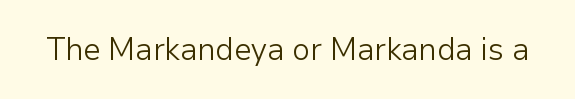
The image shows 31 px light sans-serif type, upright; set normal letter spacing, not underlined; low stroke contrast and a medium x-height.
